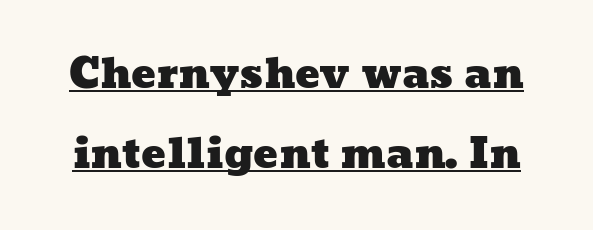
The image shows 41 px wide type; set loose line spacing (1.94x), normal letter spacing, underlined; low stroke contrast and a medium x-height.
